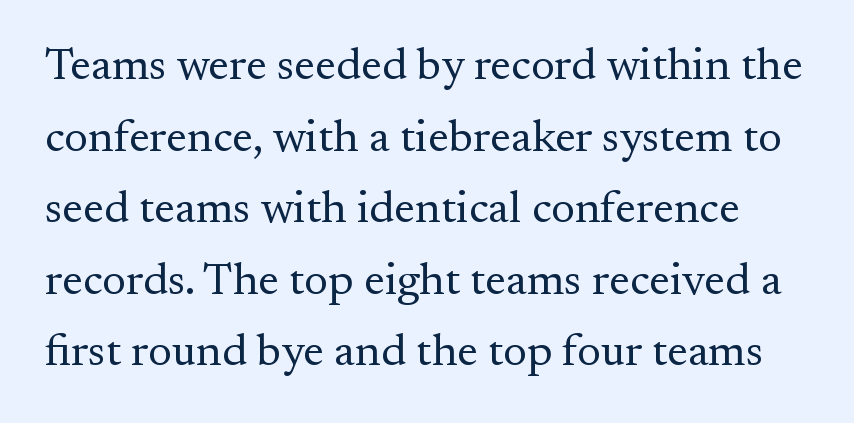
Q: Is the text bold? A: No.
Q: Is the text italic (slanted)? A: No, it is upright.
Q: Is the typeface a serif or a sans-serif typeface? A: Serif.
Q: Is the text underlined? A: No.
Q: Is the spacing between letters normal or unusually wide? A: Normal.
Q: Is the spacing between lines tight, normal or loose? A: Normal.
Q: Width (condensed, normal, or wide)? A: Normal.
Q: Stroke contrast? A: Medium.
Q: x-height? A: Small.
Q: Monospaced? A: No.
